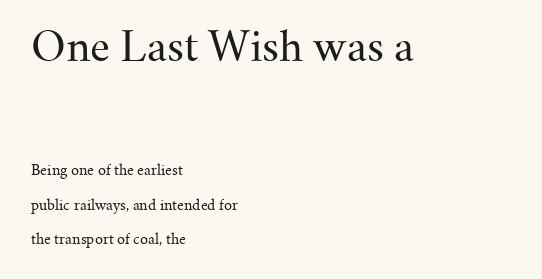
Q: Is the text bold? A: No.
Q: Is the text italic (slanted)? A: No, it is upright.
Q: Is the typeface a serif or a sans-serif typeface? A: Serif.
Q: Is the text underlined? A: No.
Q: How is the paragraph aligned? A: Left-aligned.
Q: Is the spacing between letters normal or unusually wide? A: Normal.
Q: Is the spacing between lines tight, normal or loose? A: Loose.
Q: Which block of text is set in a larger size, the first (top) or the second (bottom)? A: The first (top) one.
Q: Width (condensed, normal, or wide)? A: Normal.
Q: Stroke contrast? A: Medium.
Q: x-height? A: Small.
Q: Monospaced? A: No.
